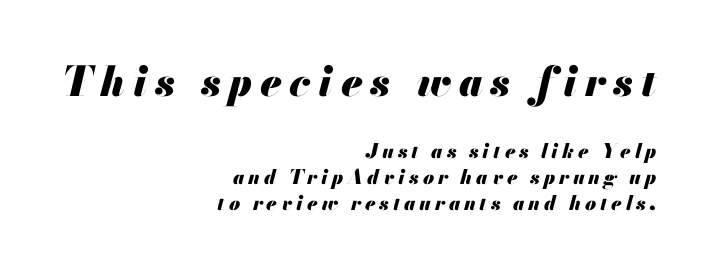
Q: Is the text bold? A: Yes.
Q: Is the text italic (slanted)? A: Yes, it leans right by about 13 degrees.
Q: Is the text underlined? A: No.
Q: How is the paragraph aligned? A: Right-aligned.
Q: Is the spacing between lines tight, normal or loose? A: Normal.
Q: Which block of text is set in a larger size, the first (top) or the second (bottom)? A: The first (top) one.
Q: Width (condensed, normal, or wide)? A: Normal.
Q: Stroke contrast? A: Medium.
Q: x-height? A: Small.
Q: Monospaced? A: No.
